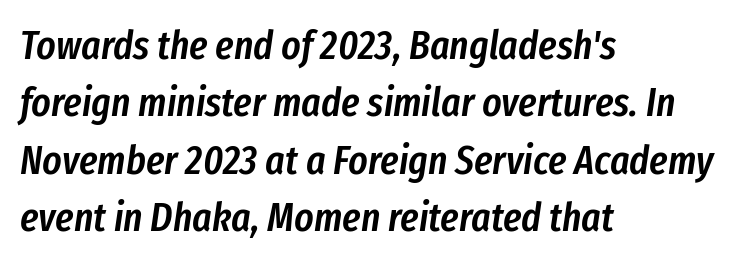
{"italic": "yes", "lean": "right", "slant_degrees": 8, "bold": "semi", "weight": "semibold", "width": "condensed", "stroke_contrast": "low", "x_height": "medium", "monospaced": "no", "underline": "no", "align": "left", "line_spacing": "normal", "line_spacing_ratio": 1.4, "letter_spacing": "normal", "letter_spacing_em": 0.0, "glyph_px": 41}
